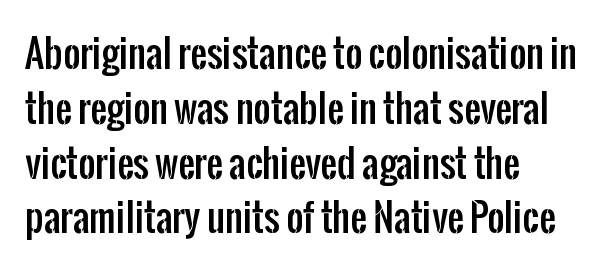
Q: Is the text italic (slanted)? A: No, it is upright.
Q: Is the typeface a serif or a sans-serif typeface? A: Sans-serif.
Q: Is the text underlined? A: No.
Q: How is the paragraph aligned? A: Left-aligned.
Q: Is the spacing between letters normal or unusually wide? A: Normal.
Q: Is the spacing between lines tight, normal or loose? A: Normal.
Q: Width (condensed, normal, or wide)? A: Condensed.
Q: Stroke contrast? A: Low.
Q: x-height? A: Medium.
Q: Monospaced? A: No.
